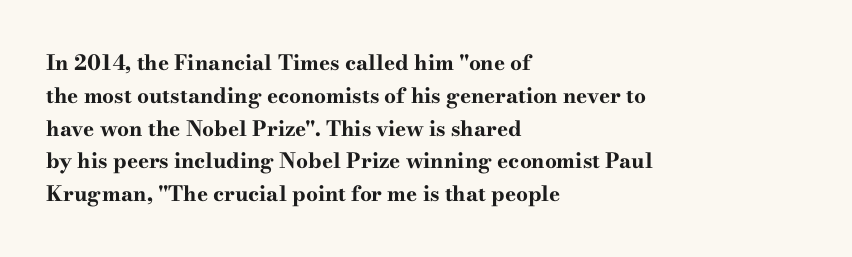
Weight check: bold — yes, fully. This rendering features lettering with no underline. This is the regular roman posture of the typeface. Is there much room between lines? A standard amount, neither cramped nor airy. No extra tracking has been applied to these lines. The rag falls on the right side of this text block.
